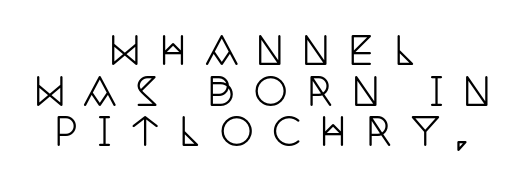
The image shows 38 px condensed serif type, upright; set centered, tight line spacing (1.07x), unusually wide letter spacing (+0.49 em), not underlined; low stroke contrast and a large x-height.
